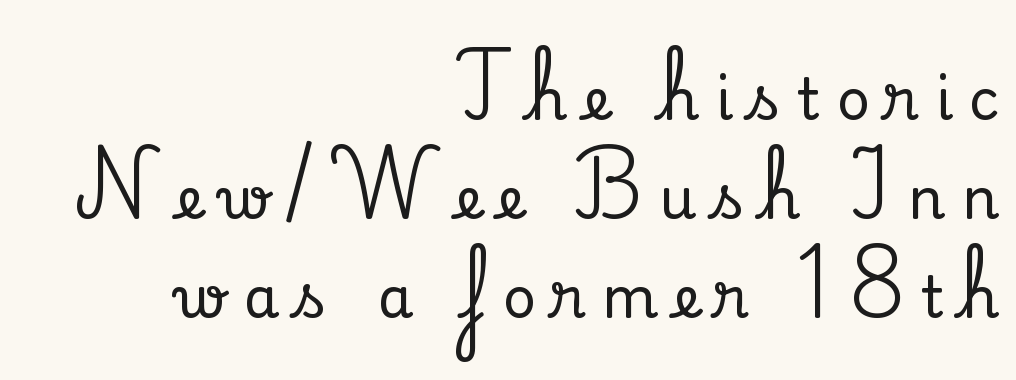
Q: Is the text italic (slanted)? A: No, it is upright.
Q: Is the typeface a serif or a sans-serif typeface? A: Serif.
Q: Is the text underlined? A: No.
Q: How is the paragraph aligned? A: Right-aligned.
Q: Is the spacing between letters normal or unusually wide? A: Unusually wide.
Q: Width (condensed, normal, or wide)? A: Normal.
Q: Stroke contrast? A: Medium.
Q: x-height? A: Small.
Q: Monospaced? A: No.
